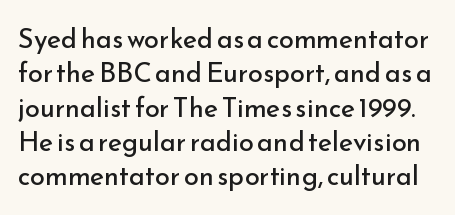
Q: Is the text bold? A: No.
Q: Is the text italic (slanted)? A: No, it is upright.
Q: Is the text underlined? A: No.
Q: Is the spacing between letters normal or unusually wide? A: Normal.
Q: Is the spacing between lines tight, normal or loose? A: Normal.
